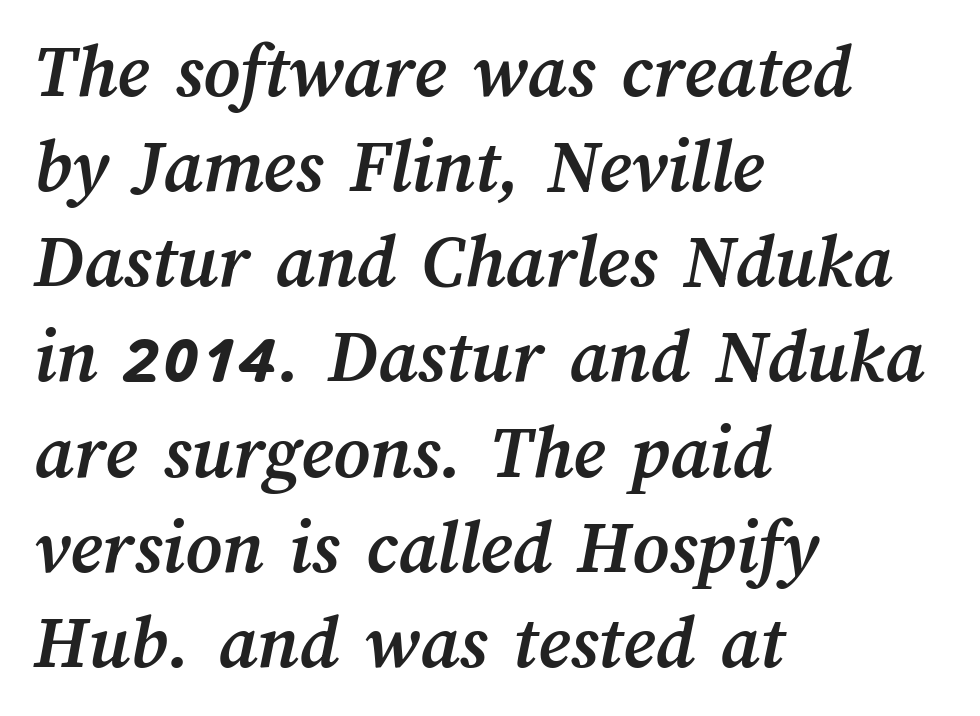
Q: Is the text bold? A: Yes.
Q: Is the text underlined? A: No.
Q: How is the paragraph aligned? A: Left-aligned.
Q: Is the spacing between letters normal or unusually wide? A: Normal.
Q: Width (condensed, normal, or wide)? A: Normal.
Q: Stroke contrast? A: Medium.
Q: x-height? A: Medium.
Q: Monospaced? A: No.
